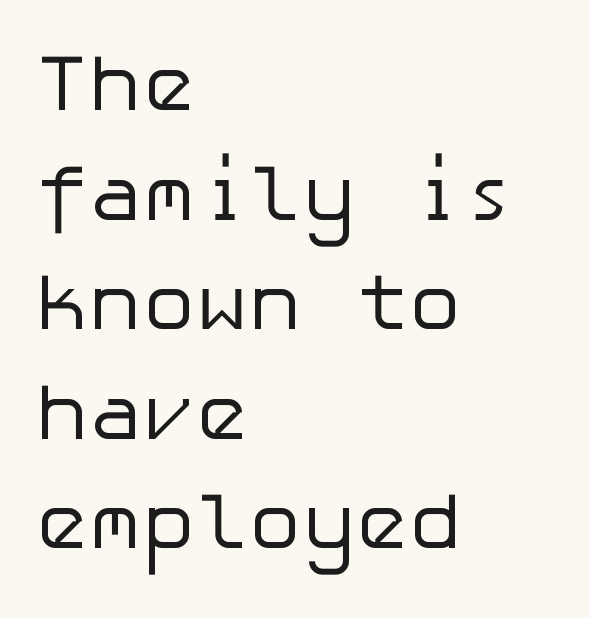
The image shows 80 px regular-weight sans-serif type, upright; set left-aligned, normal line spacing (1.37x), normal letter spacing, not underlined; low stroke contrast and a medium x-height.
